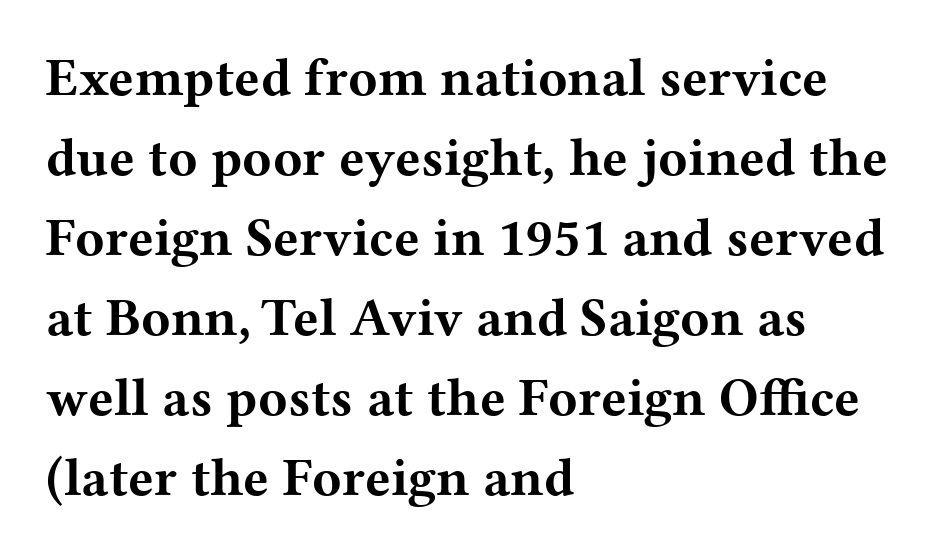
Layout note: lines flush left. These lines sit exactly where default settings would place them. Honestly, there is no underline to notice here at all. The passage shown is typeset with a serif family.
